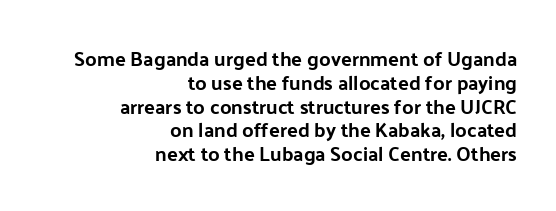
The image shows 20 px bold type, upright; set right-aligned, line spacing 1.19x, normal letter spacing, not underlined.
